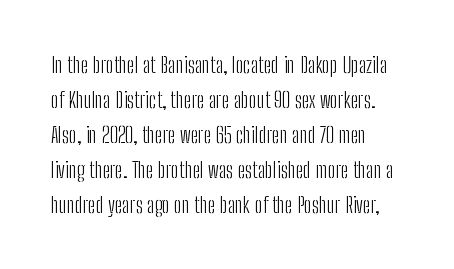
The image shows 22 px text type, upright; set left-aligned, normal line spacing (1.59x), normal letter spacing, not underlined.
